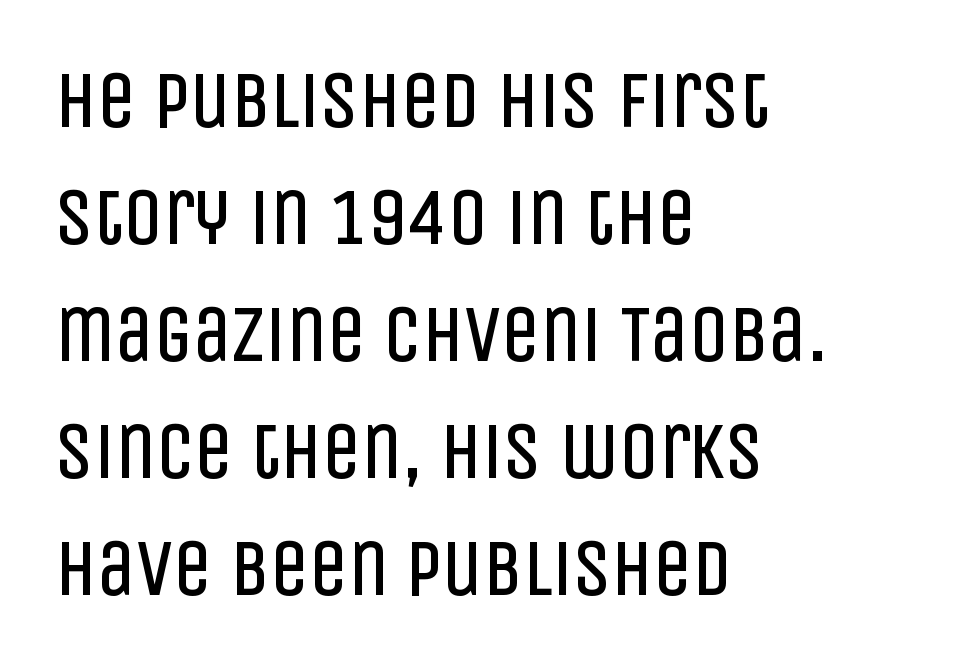
{"serif": "no", "italic": "no", "bold": "no", "weight": "regular", "width": "condensed", "stroke_contrast": "low", "x_height": "large", "monospaced": "no", "underline": "no", "align": "left", "line_spacing": "normal", "line_spacing_ratio": 1.5, "letter_spacing": "normal", "letter_spacing_em": 0.0, "glyph_px": 78}
